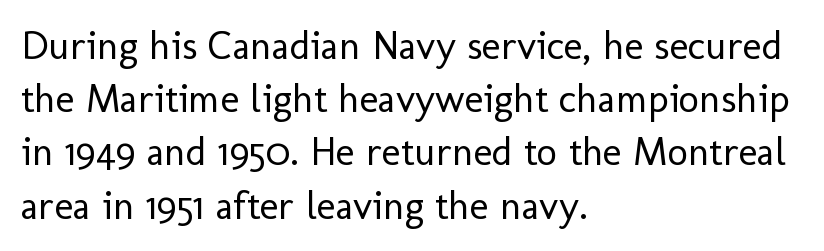
{"serif": "no", "italic": "no", "bold": "no", "weight": "regular", "width": "normal", "stroke_contrast": "low", "x_height": "medium", "monospaced": "no", "underline": "no", "align": "left", "line_spacing": "normal", "line_spacing_ratio": 1.33, "letter_spacing": "normal", "letter_spacing_em": 0.0, "glyph_px": 40}
